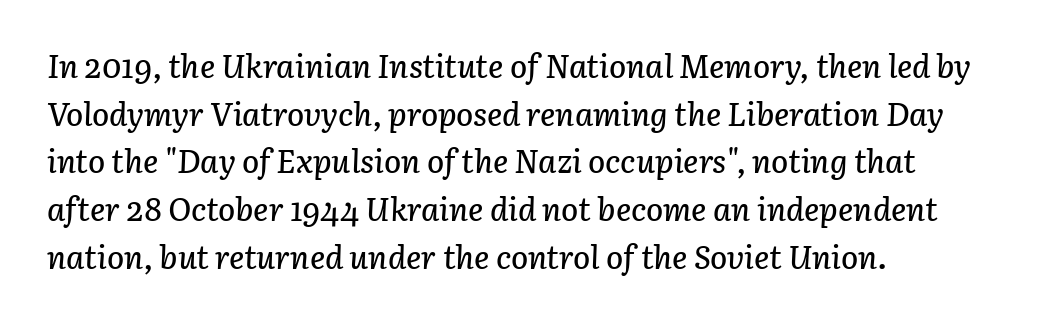
Q: Is the text italic (slanted)? A: Yes, it leans right by about 3 degrees.
Q: Is the text underlined? A: No.
Q: How is the paragraph aligned? A: Left-aligned.
Q: Is the spacing between letters normal or unusually wide? A: Normal.
Q: Is the spacing between lines tight, normal or loose? A: Normal.
Q: Width (condensed, normal, or wide)? A: Normal.
Q: Stroke contrast? A: Low.
Q: x-height? A: Medium.
Q: Monospaced? A: No.
